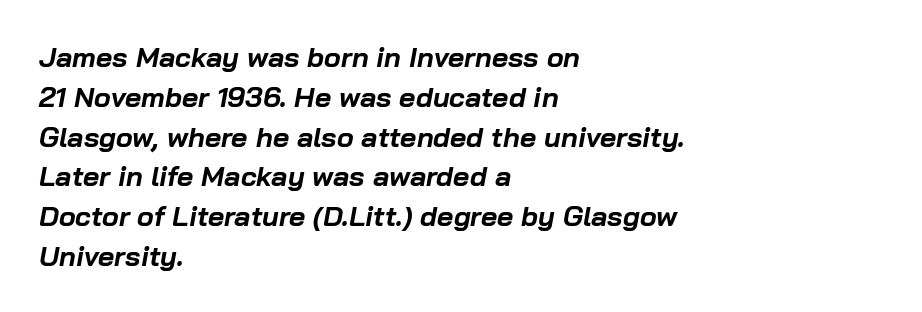
{"italic": "yes", "lean": "right", "slant_degrees": 10, "bold": "yes", "weight": "bold", "width": "normal", "stroke_contrast": "low", "x_height": "medium", "monospaced": "no", "underline": "no", "align": "left", "line_spacing": "normal", "line_spacing_ratio": 1.42, "letter_spacing": "normal", "letter_spacing_em": 0.0, "glyph_px": 28}
